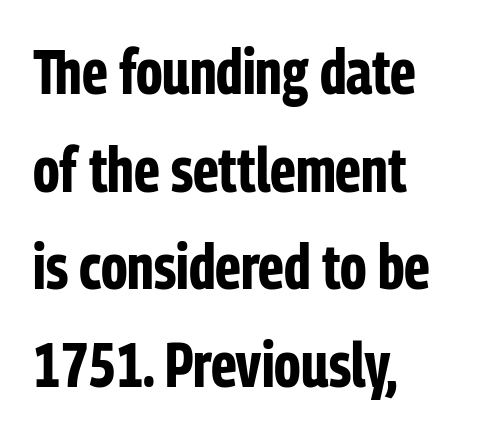
The image shows 63 px bold, condensed sans-serif type, upright; set left-aligned, normal line spacing (1.55x), normal letter spacing, not underlined; low stroke contrast and a medium x-height.
